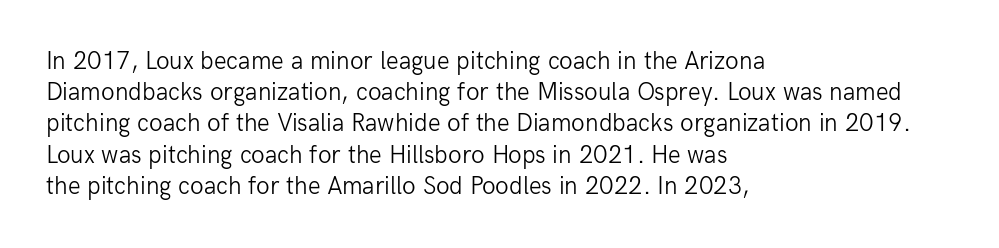
Spacing between characters is what you'd get straight out of the box. Ordinary non-slanted type is in use. The compositor pushed each line to the left boundary. Rows of type keep a routine distance in the vertical direction.
